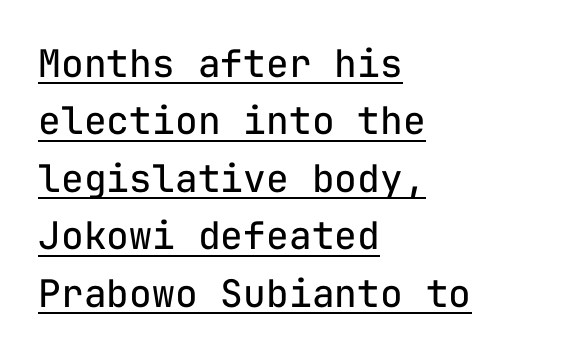
Q: Is the text bold? A: No.
Q: Is the text italic (slanted)? A: No, it is upright.
Q: Is the typeface a serif or a sans-serif typeface? A: Sans-serif.
Q: Is the text underlined? A: Yes.
Q: How is the paragraph aligned? A: Left-aligned.
Q: Is the spacing between letters normal or unusually wide? A: Normal.
Q: Is the spacing between lines tight, normal or loose? A: Normal.
Q: Width (condensed, normal, or wide)? A: Normal.
Q: Stroke contrast? A: Low.
Q: x-height? A: Medium.
Q: Monospaced? A: Yes.
